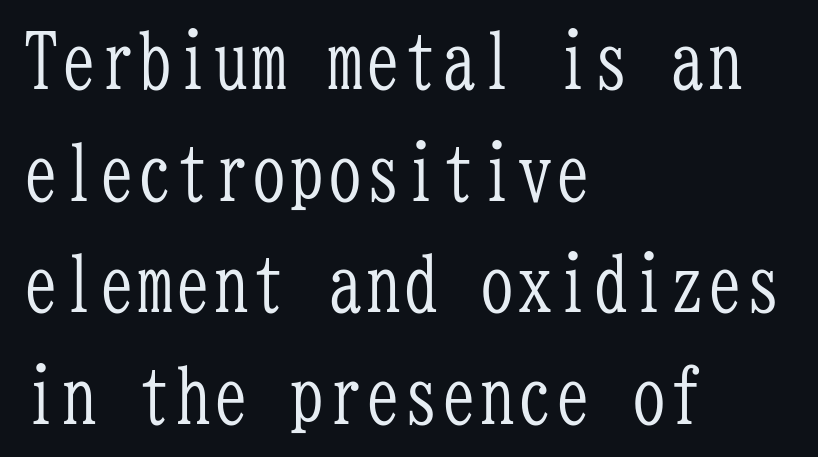
Q: Is the text bold? A: No.
Q: Is the text italic (slanted)? A: No, it is upright.
Q: Is the typeface a serif or a sans-serif typeface? A: Serif.
Q: Is the text underlined? A: No.
Q: How is the paragraph aligned? A: Left-aligned.
Q: Is the spacing between letters normal or unusually wide? A: Normal.
Q: Is the spacing between lines tight, normal or loose? A: Normal.
Q: Width (condensed, normal, or wide)? A: Condensed.
Q: Stroke contrast? A: Low.
Q: x-height? A: Medium.
Q: Monospaced? A: Yes.
